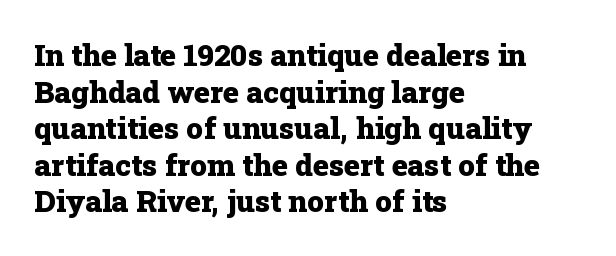
The image shows 30 px heavy serif type, upright; set left-aligned, line spacing 1.22x, normal letter spacing, not underlined; low stroke contrast and a medium x-height.
